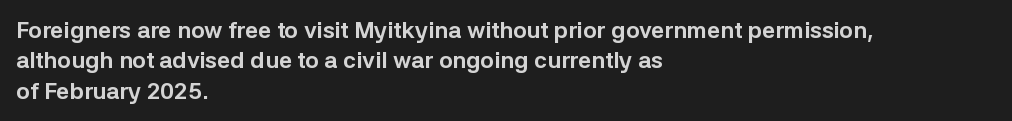
Each word holds together tightly as a unit, with standard inter-letter gaps. Typeset ragged right — the left edge is the straight one. Has an underline been added? It has not. The passage shown stacks its lines at a standard gap. A typesetter would mark this as roman, not italic. The passage shown is emphatically bold.
